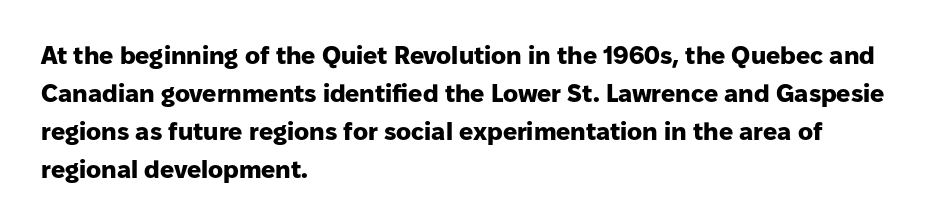
{"italic": "no", "bold": "yes", "underline": "no", "align": "left", "line_spacing": "normal", "line_spacing_ratio": 1.52, "letter_spacing": "normal", "letter_spacing_em": 0.0, "glyph_px": 25}
